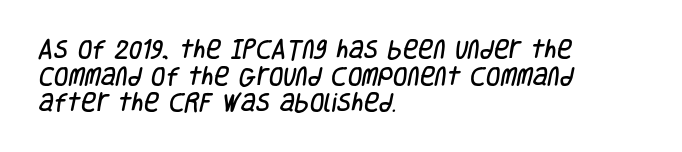
Q: Is the text underlined? A: No.
Q: How is the paragraph aligned? A: Left-aligned.
Q: Is the spacing between letters normal or unusually wide? A: Normal.
Q: Is the spacing between lines tight, normal or loose? A: Normal.
